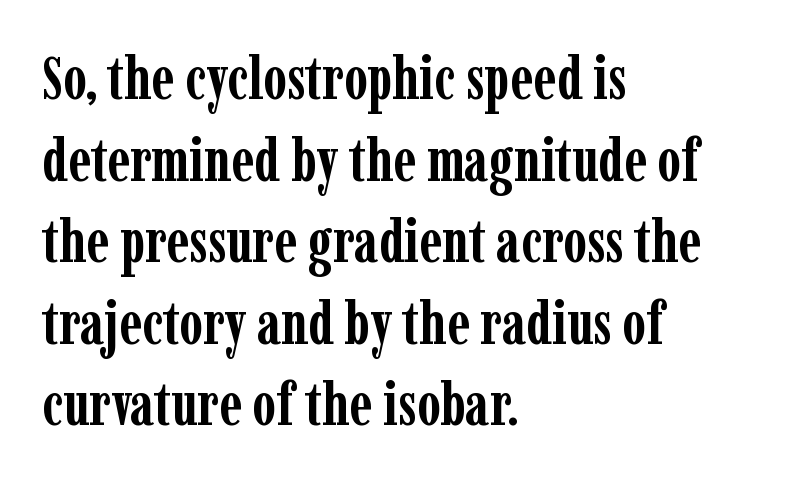
The specimen reads as upright at a glance. A typesetter would call this zero additional tracking. The passage shown stacks its lines at a standard gap. The compositor pushed each line to the left boundary.
